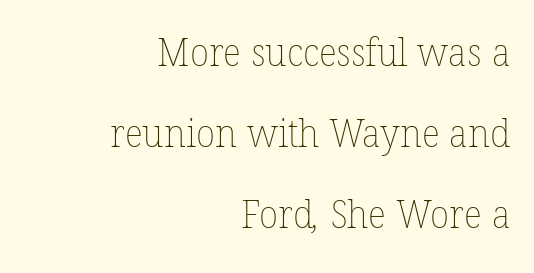
{"bold": "no", "weight": "thin", "width": "normal", "stroke_contrast": "low", "x_height": "medium", "monospaced": "no", "underline": "no", "align": "right", "line_spacing": "loose", "line_spacing_ratio": 2.08, "letter_spacing": "normal", "letter_spacing_em": 0.0, "glyph_px": 39}
